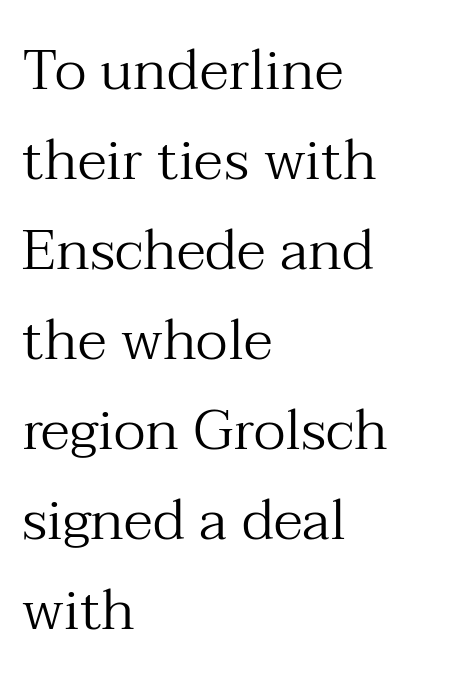
The image shows 57 px regular-weight serif type, upright; set left-aligned, normal line spacing (1.58x), normal letter spacing, not underlined; medium stroke contrast and a medium x-height.
